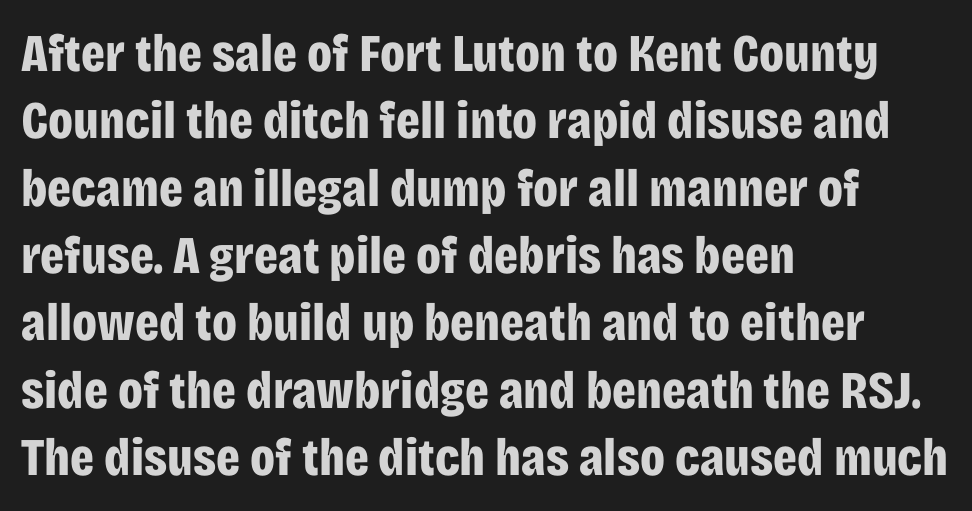
Q: Is the text bold? A: Yes.
Q: Is the text italic (slanted)? A: No, it is upright.
Q: Is the typeface a serif or a sans-serif typeface? A: Sans-serif.
Q: Is the text underlined? A: No.
Q: How is the paragraph aligned? A: Left-aligned.
Q: Is the spacing between letters normal or unusually wide? A: Normal.
Q: Is the spacing between lines tight, normal or loose? A: Normal.
Q: Width (condensed, normal, or wide)? A: Condensed.
Q: Stroke contrast? A: Low.
Q: x-height? A: Large.
Q: Monospaced? A: No.
